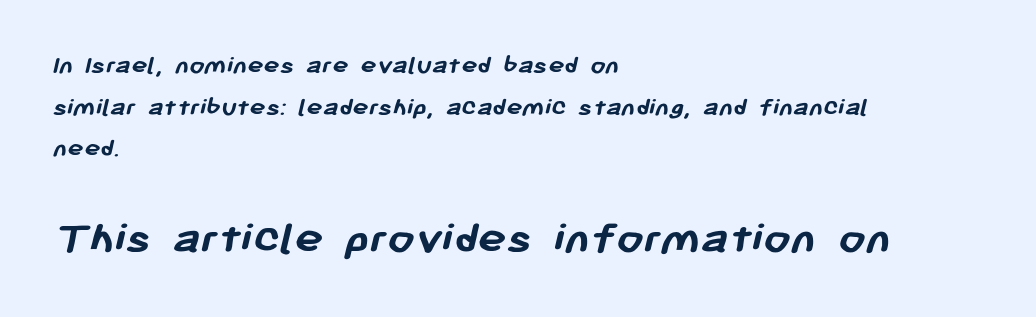
Notice how the passage keeps a crisp vertical edge on the left only. You'd pick this weight for a headline — it's a proper bold. Of the two passages, the one underneath uses the larger point size. The rendering keeps characters at their native spacing. Stroke terminals: plain, sans-serif.
